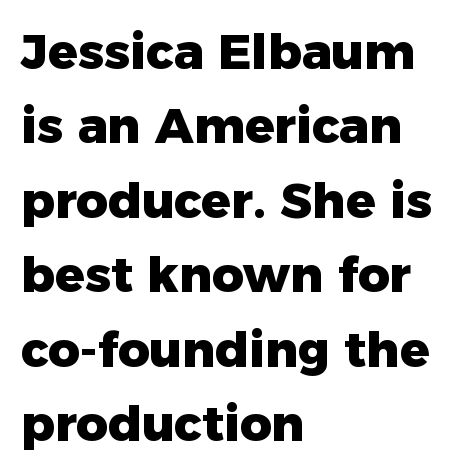
Letter spacing: default. This sample has the flowing, uneven cadence of proportional lettering. A full-strength bold gives these letters their thick strokes. Does the type have serifs? No, each stem ends abruptly. Does the copy run flush right? No — it runs flush left. This is the regular roman posture of the typeface.
